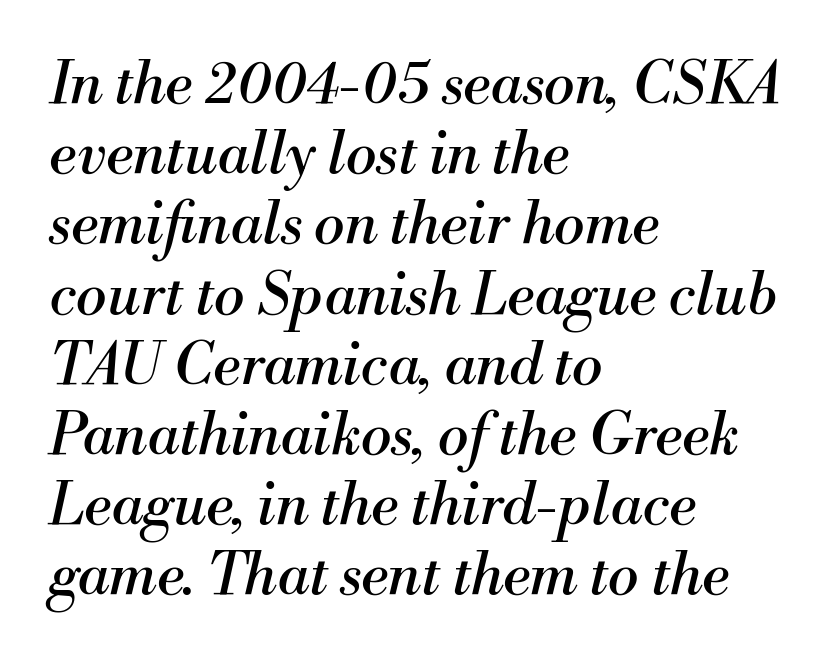
The image shows 58 px regular-weight serif type, italic (leaning right); set left-aligned, line spacing 1.21x, normal letter spacing, not underlined; medium stroke contrast and a small x-height.
